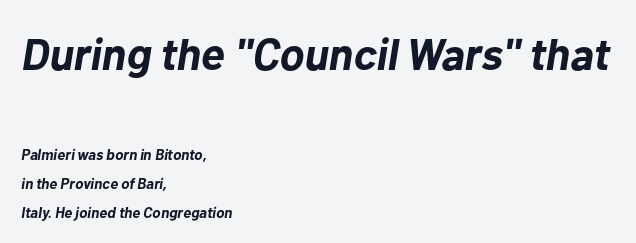
The image shows 45 px bold type, italic (leaning right); set left-aligned, loose line spacing (1.92x), normal letter spacing, not underlined; the first (top) block is 3.0x larger; low stroke contrast and a medium x-height.
